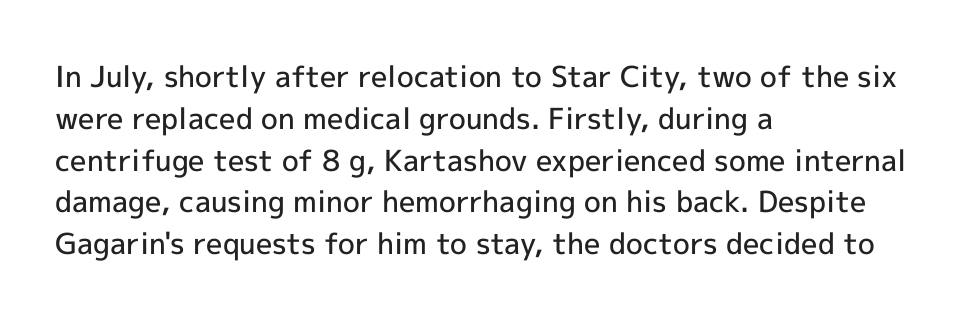
The face used here is proportionally spaced, like ordinary book or web type. When letters stand straight like this, we call the style roman or upright. The specimen omits any rule beneath the text block's lines. You could call the tracking neutral — neither tight nor loose. Check where the strokes stop: nothing finishes them off — pure sans. The rendering uses a moderate line-height, typical for paragraphs.
